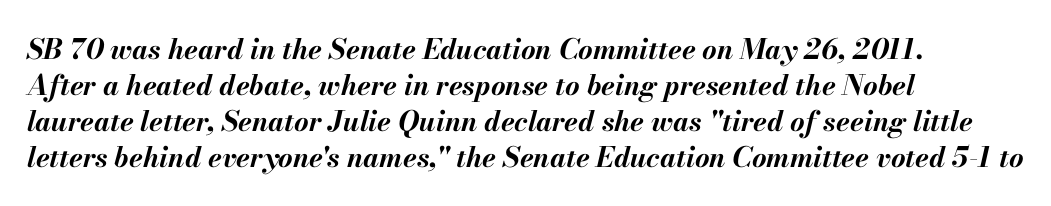
Q: Is the text bold? A: Yes.
Q: Is the text italic (slanted)? A: Yes, it leans right by about 13 degrees.
Q: Is the text underlined? A: No.
Q: How is the paragraph aligned? A: Left-aligned.
Q: Is the spacing between letters normal or unusually wide? A: Normal.
Q: Is the spacing between lines tight, normal or loose? A: Normal.
Q: Width (condensed, normal, or wide)? A: Normal.
Q: Stroke contrast? A: Medium.
Q: x-height? A: Small.
Q: Monospaced? A: No.
